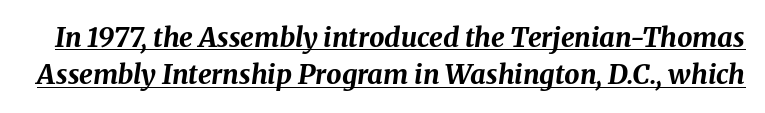
Q: Is the text bold? A: Yes.
Q: Is the text italic (slanted)? A: Yes, it leans right by about 8 degrees.
Q: Is the text underlined? A: Yes.
Q: Is the spacing between letters normal or unusually wide? A: Normal.
Q: Is the spacing between lines tight, normal or loose? A: Normal.
